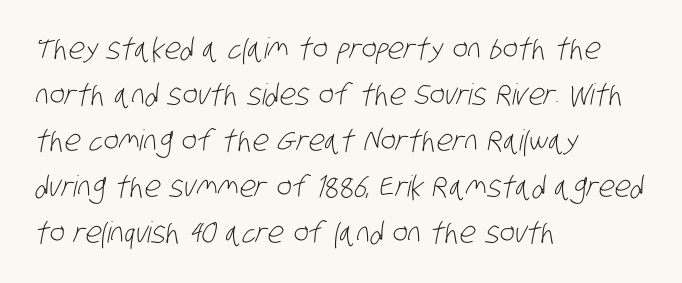
Q: Is the text bold? A: No.
Q: Is the typeface a serif or a sans-serif typeface? A: Sans-serif.
Q: Is the text underlined? A: No.
Q: How is the paragraph aligned? A: Left-aligned.
Q: Is the spacing between letters normal or unusually wide? A: Normal.
Q: Is the spacing between lines tight, normal or loose? A: Normal.
Q: Width (condensed, normal, or wide)? A: Condensed.
Q: Stroke contrast? A: Low.
Q: x-height? A: Large.
Q: Monospaced? A: No.
